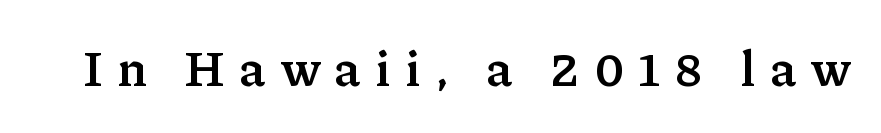
{"serif": "yes", "italic": "no", "bold": "yes", "weight": "semibold", "width": "normal", "stroke_contrast": "low", "x_height": "medium", "monospaced": "no", "underline": "no", "letter_spacing": "wide", "letter_spacing_em": 0.3, "glyph_px": 49}
